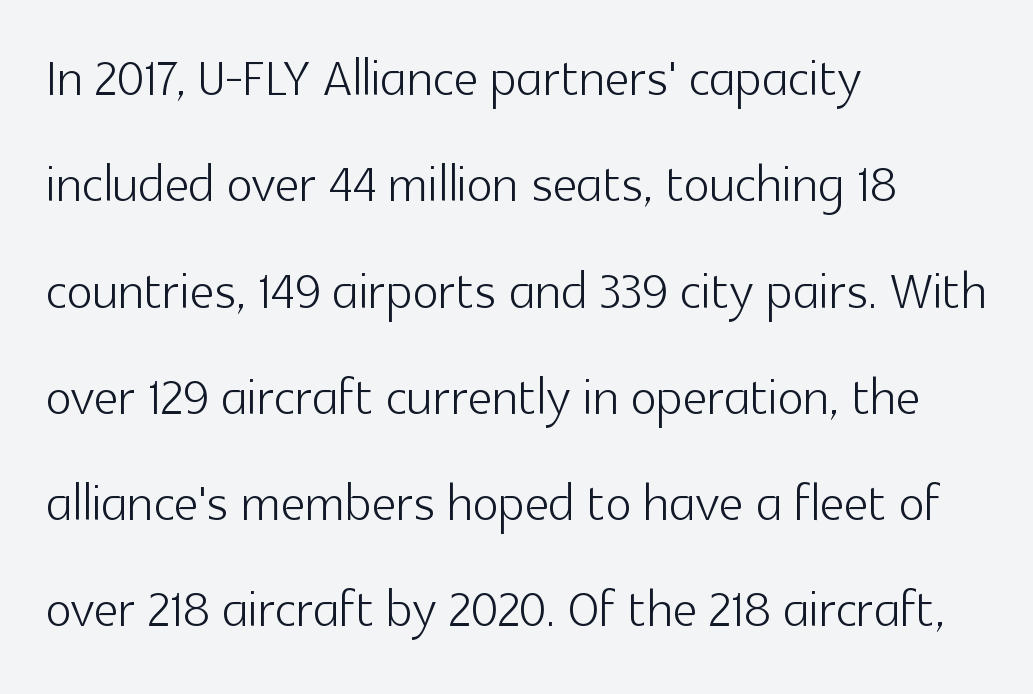
{"serif": "no", "italic": "no", "bold": "no", "weight": "light", "width": "normal", "x_height": "medium", "monospaced": "no", "underline": "no", "align": "left", "line_spacing": "normal", "line_spacing_ratio": 1.54, "letter_spacing": "normal", "letter_spacing_em": 0.0, "glyph_px": 69}
